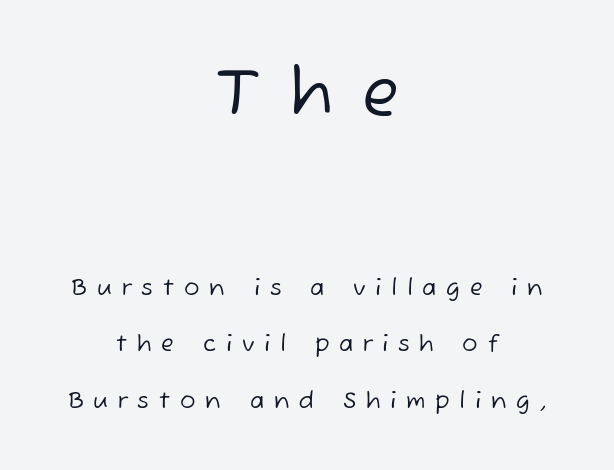
Which of the two is more prominent by size? The first, at the top. The string is rendered with underlining switched off. A centered setting, common on invitations and titles, is used for this passage. Compared with a typical body face, this is equally light or lighter still.
